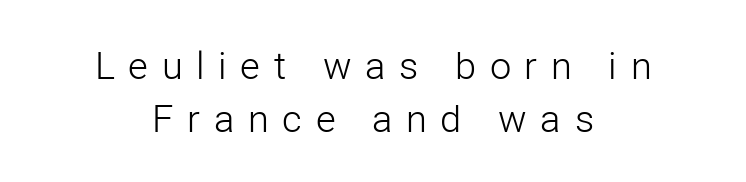
{"serif": "no", "italic": "no", "bold": "no", "weight": "light", "width": "normal", "stroke_contrast": "low", "x_height": "medium", "monospaced": "no", "underline": "no", "align": "center", "line_spacing": "normal", "line_spacing_ratio": 1.39, "letter_spacing": "wide", "letter_spacing_em": 0.36, "glyph_px": 38}
